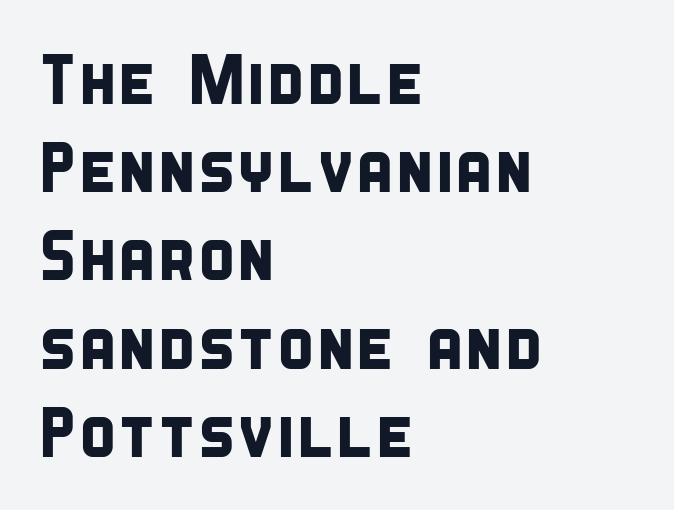
Q: Is the typeface a serif or a sans-serif typeface? A: Sans-serif.
Q: Is the text underlined? A: No.
Q: How is the paragraph aligned? A: Left-aligned.
Q: Is the spacing between letters normal or unusually wide? A: Normal.
Q: Is the spacing between lines tight, normal or loose? A: Normal.
Q: Width (condensed, normal, or wide)? A: Condensed.
Q: Stroke contrast? A: Low.
Q: x-height? A: Large.
Q: Monospaced? A: No.
